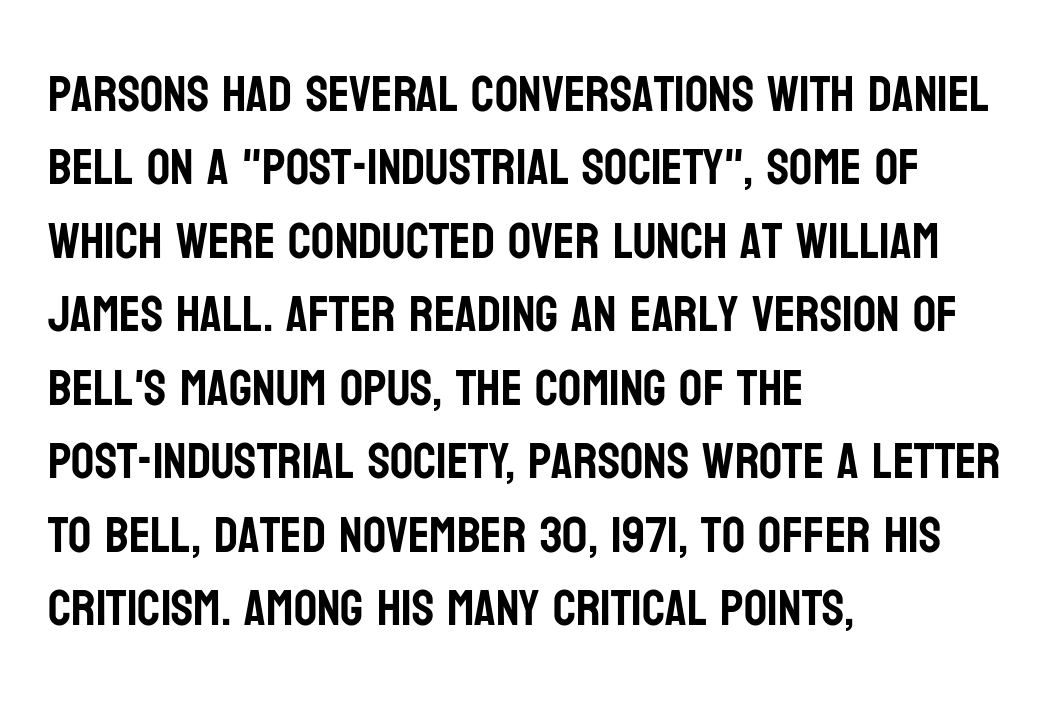
The tracking reads as untouched default to a designer's eye. A typesetter would call this proportional, since set widths differ per character. The line-height multiplier appears to be the usual default. Classification — sans serif.
